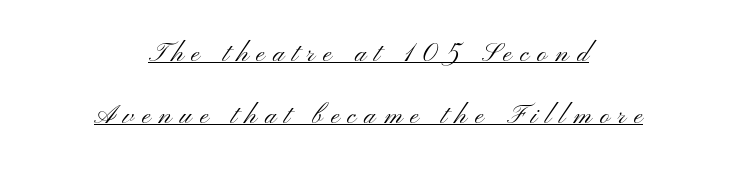
The image shows 26 px text type; set centered, loose line spacing (2.4x), unusually wide letter spacing (+0.32 em), underlined.
